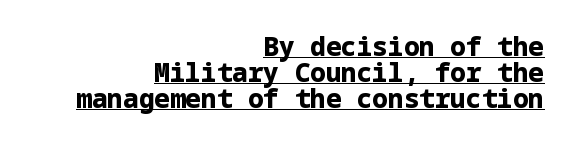
The image shows 26 px bold type, upright; set right-aligned, tight line spacing (1.0x), normal letter spacing, underlined.
